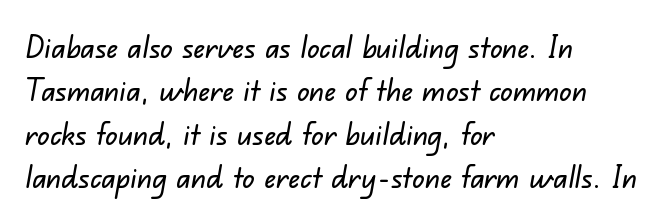
{"serif": "no", "width": "normal", "stroke_contrast": "low", "x_height": "small", "monospaced": "no", "underline": "no", "align": "left", "line_spacing": "normal", "line_spacing_ratio": 1.4, "letter_spacing": "normal", "letter_spacing_em": 0.0, "glyph_px": 31}
